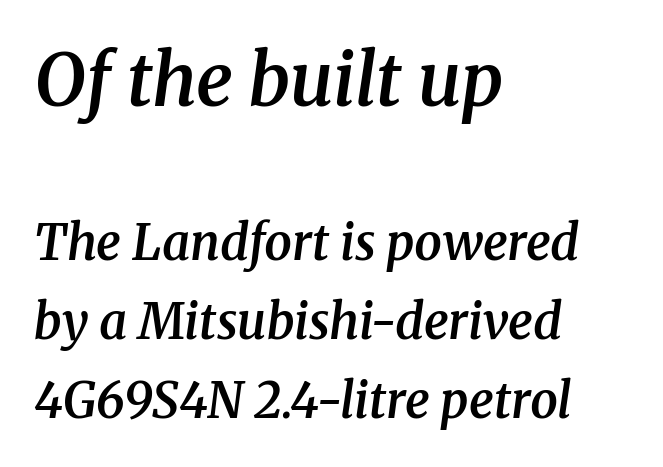
The zone under the glyphs is completely vacant. The font's italic variant was chosen for this text. Proportional: the letters do not fall into vertical columns. The passage shown has conventional tracking throughout. Serifs: yes, visible at the terminals of the letterforms.
